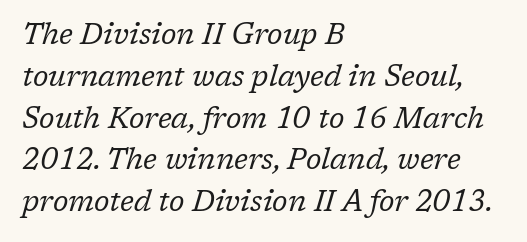
{"serif": "yes", "italic": "yes", "lean": "right", "slant_degrees": 17, "bold": "no", "weight": "regular", "width": "normal", "stroke_contrast": "low", "x_height": "medium", "monospaced": "no", "underline": "no", "align": "left", "line_spacing": "normal", "line_spacing_ratio": 1.44, "letter_spacing": "normal", "letter_spacing_em": 0.0, "glyph_px": 29}
